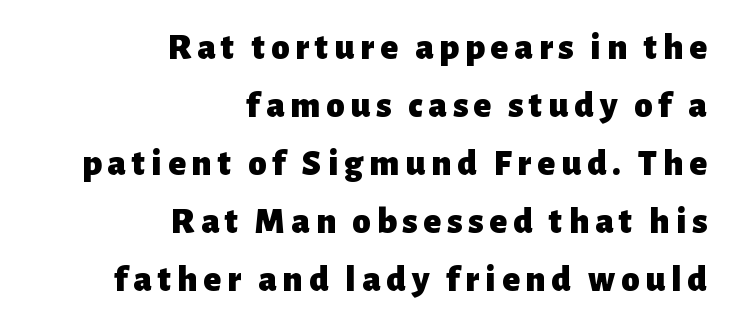
If you measured baseline to baseline, you'd find a middling distance. The characters display no serif detailing; their extremities are plain. These lines carry a lot of weight — the face is fully bold. The rag falls on the left side of this text block. Plain, unruled lines of type. Tall strokes in this sample are plumb rather than angled.
